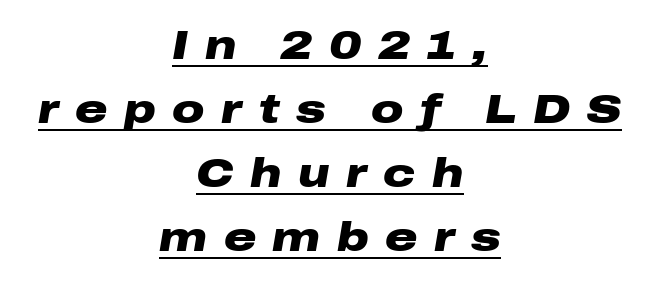
{"italic": "yes", "lean": "right", "slant_degrees": 10, "bold": "yes", "weight": "heavy", "width": "wide", "stroke_contrast": "low", "x_height": "medium", "monospaced": "no", "underline": "yes", "align": "center", "line_spacing": "normal", "line_spacing_ratio": 1.6, "letter_spacing": "wide", "letter_spacing_em": 0.41, "glyph_px": 40}
